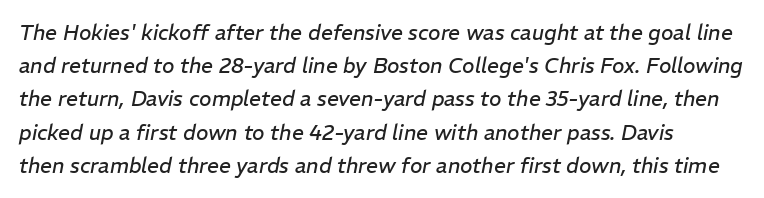
The image shows 21 px text type, italic (leaning right); set normal line spacing (1.58x), normal letter spacing, not underlined.
